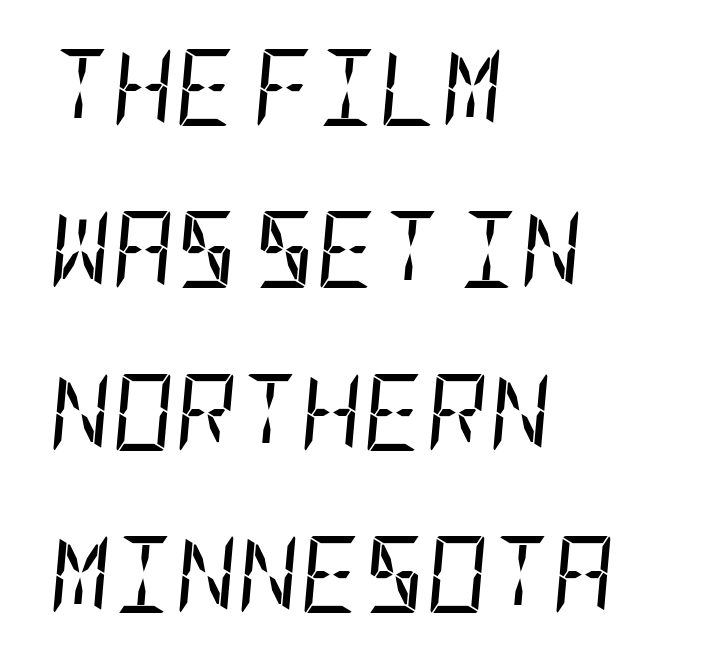
Observe the lean: these are italic letterforms. Any mark beneath the type? The region is blank. Visually the block forms a straight wall on the left and a jagged coastline on the right. Compared with typical body copy, the letter spacing here is the same. Letters have the restrained weight of plain body copy at most. You could fit nearly another row in the gap between these rows.
